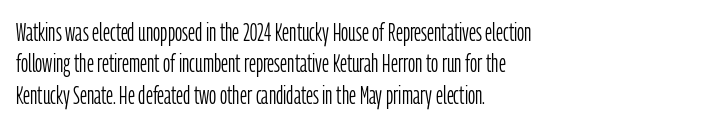
{"italic": "no", "bold": "no", "underline": "no", "align": "left", "line_spacing": "normal", "line_spacing_ratio": 1.26, "letter_spacing": "normal", "letter_spacing_em": 0.0, "glyph_px": 25}
